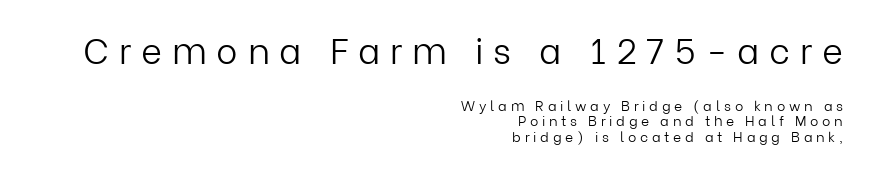
The image shows 36 px light sans-serif type, upright; set right-aligned, tight line spacing (1.09x), unusually wide letter spacing (+0.27 em), not underlined; the first (top) block is 2.57x larger; low stroke contrast and a medium x-height.
